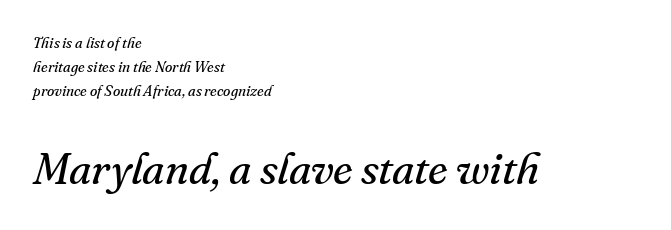
Here the glyphs are tracked normally, forming tight word shapes. Small over large — that's the arrangement of the two blocks here. Has an underline been added? It has not. A typesetter would mark this as italic. The letters advance in unequal steps, a hallmark of proportional type. The lines sit at an ordinary, default distance from one another.
